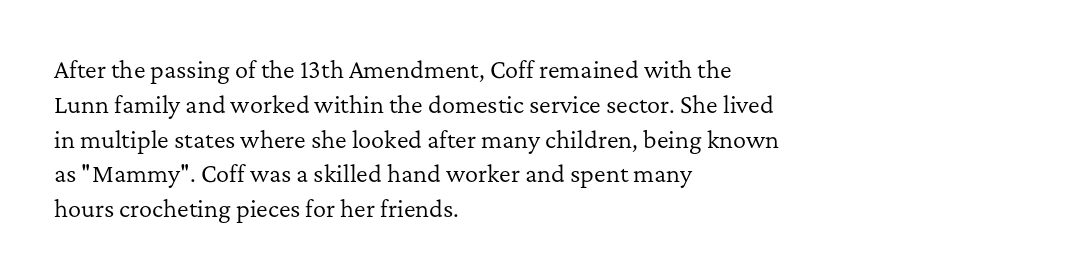
All the whitespace from short lines collects on the right. No extra tracking has been applied to these lines. Characters remain perfectly vertical along every line. The space beneath each line is pristine and unruled. Vertical stems look standard width or narrower in stroke.
